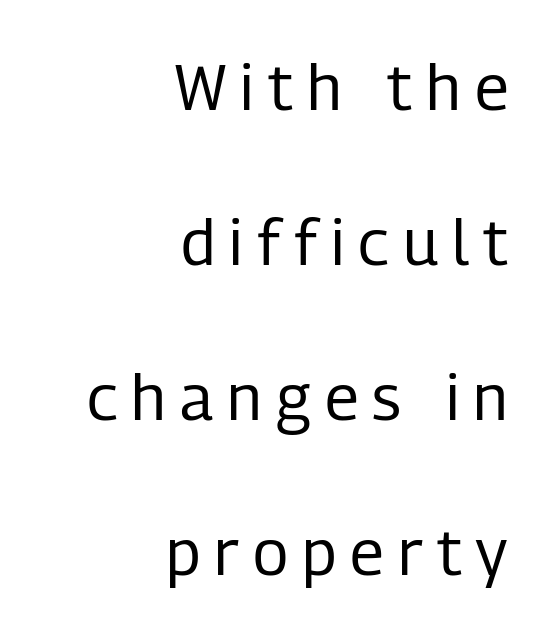
Serif or sans? Sans — the stroke terminals are bare. Look at the tracking — it's clearly loosened, letters drifting apart. The zone under the glyphs is completely vacant. The passage shown stacks its lines with a broad gap. Each letter keeps its own natural width here, so spacing adapts to shape.
